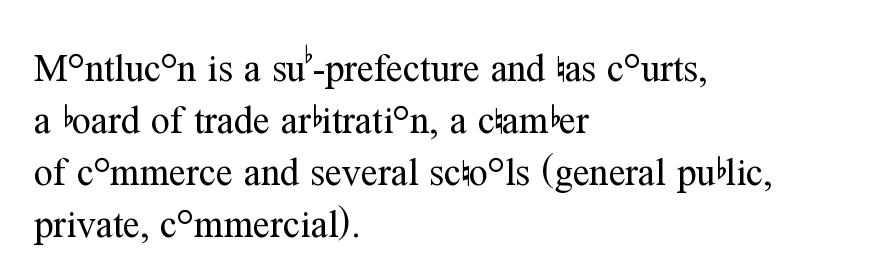
{"serif": "yes", "italic": "no", "bold": "no", "weight": "regular", "width": "normal", "stroke_contrast": "medium", "x_height": "medium", "monospaced": "no", "underline": "no", "align": "left", "line_spacing": "normal", "line_spacing_ratio": 1.37, "letter_spacing": "normal", "letter_spacing_em": 0.0, "glyph_px": 38}
